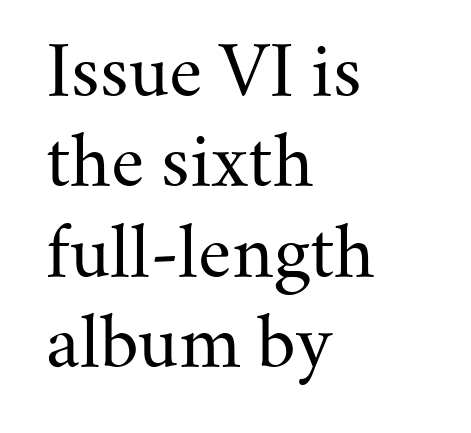
{"serif": "yes", "italic": "no", "bold": "no", "weight": "regular", "width": "normal", "stroke_contrast": "medium", "x_height": "small", "monospaced": "no", "underline": "no", "align": "left", "line_spacing": "normal", "line_spacing_ratio": 1.31, "letter_spacing": "normal", "letter_spacing_em": 0.0, "glyph_px": 69}
